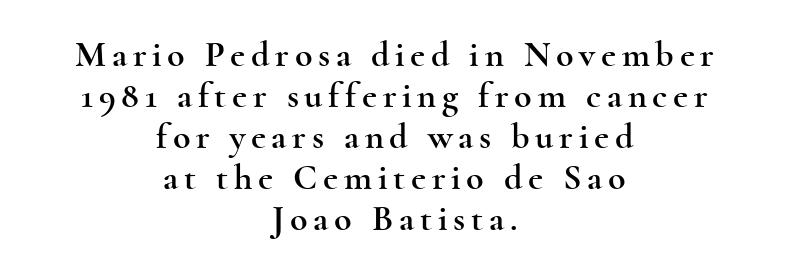
The image shows 36 px wide serif type, upright; set centered, tight line spacing (1.14x), not underlined; a small x-height.
